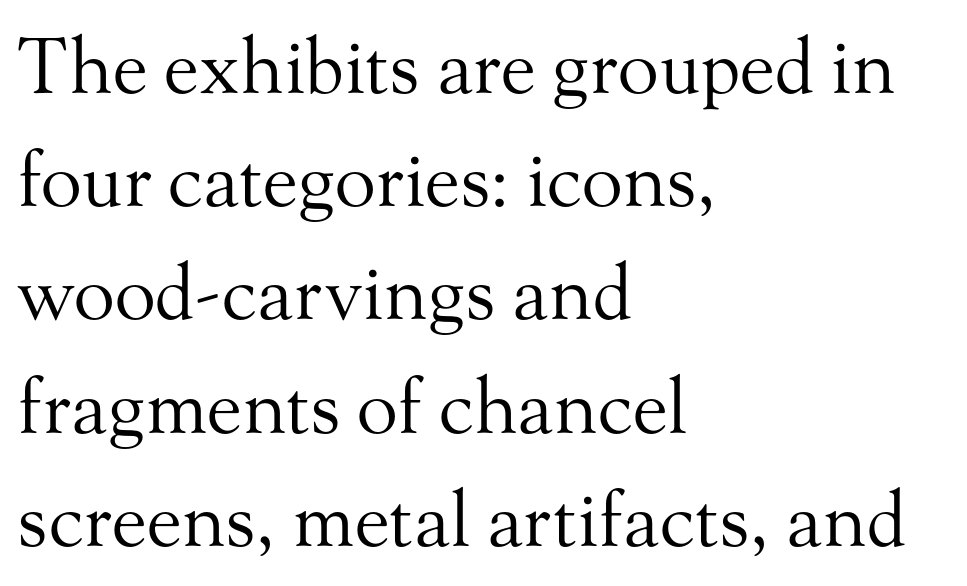
{"serif": "yes", "italic": "no", "bold": "no", "weight": "regular", "width": "normal", "stroke_contrast": "medium", "x_height": "small", "monospaced": "no", "underline": "no", "align": "left", "line_spacing": "normal", "line_spacing_ratio": 1.49, "letter_spacing": "normal", "letter_spacing_em": 0.0, "glyph_px": 76}
